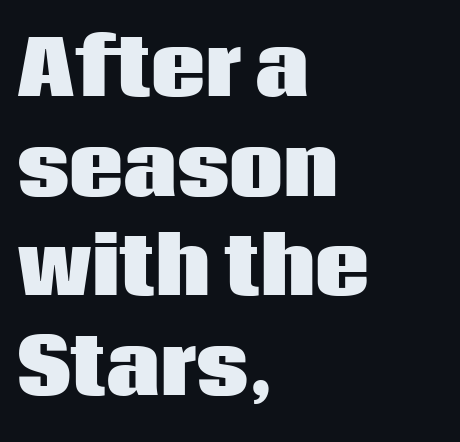
This rendering uses left alignment, leaving the right contour irregular. The line texture is even and compact thanks to regular tracking. These lines are rendered in a variable-pitch font. The text was rendered using a sans face with plain stroke endings. Its strokes are broad and dark, the hallmark of bold type.
